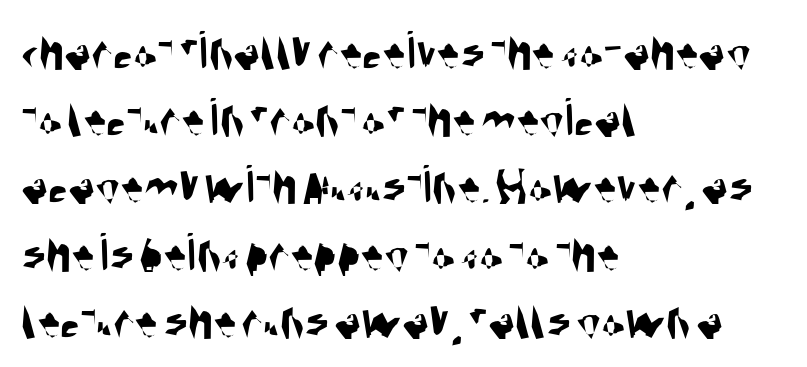
{"serif": "no", "width": "condensed", "stroke_contrast": "medium", "x_height": "large", "monospaced": "no", "underline": "no", "align": "left", "line_spacing_ratio": 1.2, "letter_spacing": "normal", "letter_spacing_em": 0.0, "glyph_px": 56}
